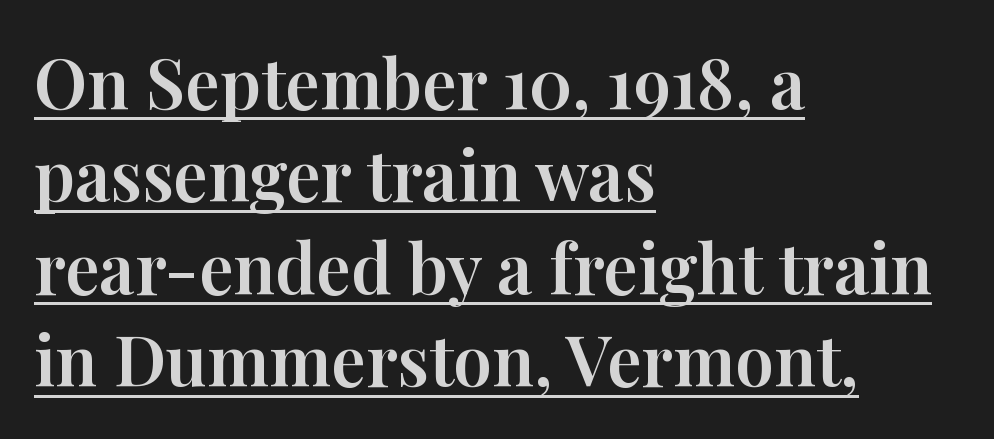
The string is rendered with underlining switched on. Standard letterfit; no display-style spreading of the glyphs. The passage shown stacks its lines at a standard gap. Small tapered or slab feet sit at the stroke ends, so this counts as serif. The typesetter chose a ragged-right arrangement here. Do the characters align in a grid? No, the font is proportional.
